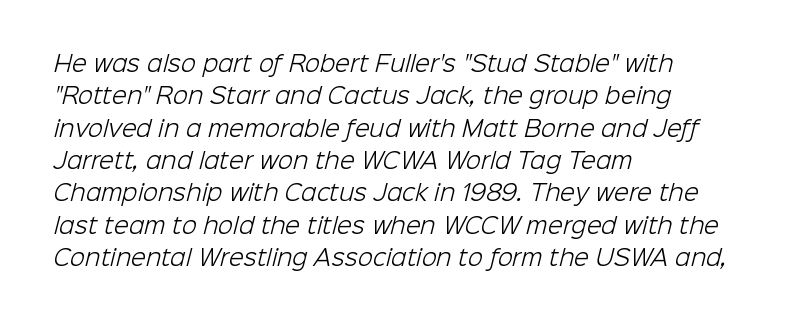
{"bold": "no", "underline": "no", "align": "left", "line_spacing": "normal", "line_spacing_ratio": 1.47, "letter_spacing": "normal", "letter_spacing_em": 0.0, "glyph_px": 22}
